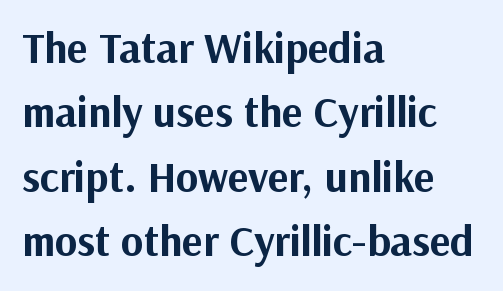
Q: Is the text bold? A: Yes.
Q: Is the text italic (slanted)? A: No, it is upright.
Q: Is the typeface a serif or a sans-serif typeface? A: Sans-serif.
Q: Is the text underlined? A: No.
Q: How is the paragraph aligned? A: Left-aligned.
Q: Is the spacing between letters normal or unusually wide? A: Normal.
Q: Is the spacing between lines tight, normal or loose? A: Normal.
Q: Width (condensed, normal, or wide)? A: Normal.
Q: Stroke contrast? A: Medium.
Q: x-height? A: Medium.
Q: Monospaced? A: No.
